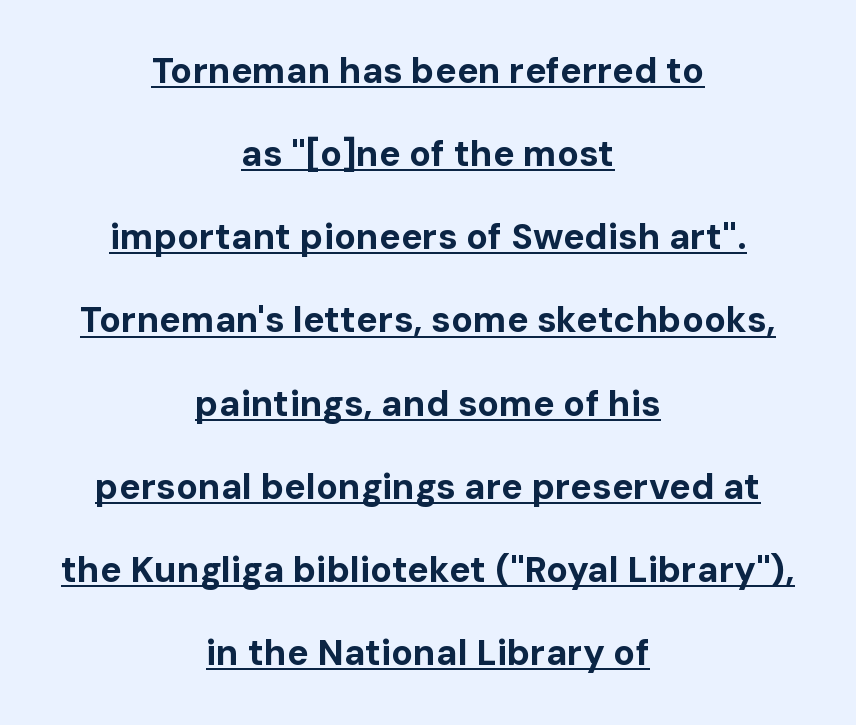
Q: Is the text bold? A: Yes.
Q: Is the text italic (slanted)? A: No, it is upright.
Q: Is the typeface a serif or a sans-serif typeface? A: Sans-serif.
Q: Is the text underlined? A: Yes.
Q: How is the paragraph aligned? A: Centered.
Q: Is the spacing between letters normal or unusually wide? A: Normal.
Q: Is the spacing between lines tight, normal or loose? A: Loose.
Q: Width (condensed, normal, or wide)? A: Normal.
Q: Stroke contrast? A: Low.
Q: x-height? A: Medium.
Q: Monospaced? A: No.
